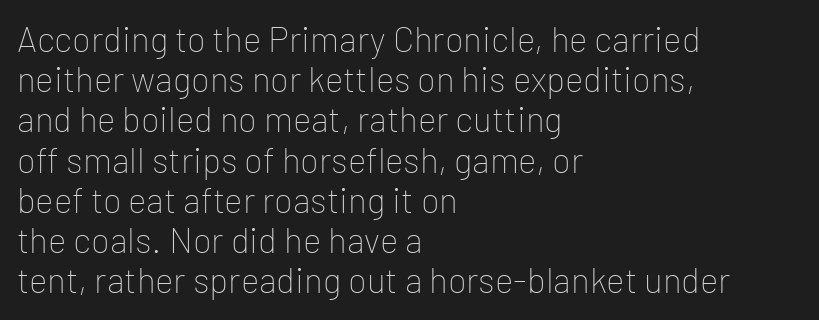
The image shows 35 px thin sans-serif type, upright; set left-aligned, tight line spacing (1.15x), normal letter spacing, not underlined; low stroke contrast and a medium x-height.
